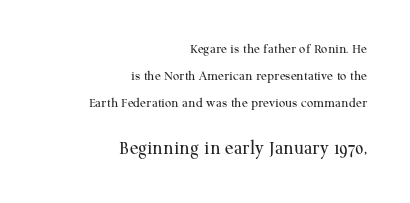
{"italic": "no", "bold": "no", "underline": "no", "align": "right", "line_spacing": "loose", "line_spacing_ratio": 1.94, "letter_spacing": "normal", "letter_spacing_em": 0.0, "larger_block": "second", "size_ratio": 1.43, "glyph_px": 20}
